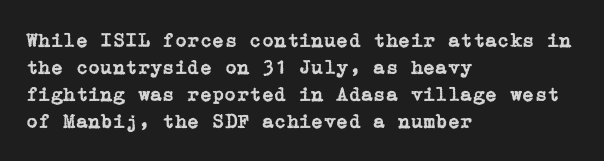
The image shows 20 px text type, upright; set left-aligned, normal line spacing (1.35x), normal letter spacing, not underlined.
